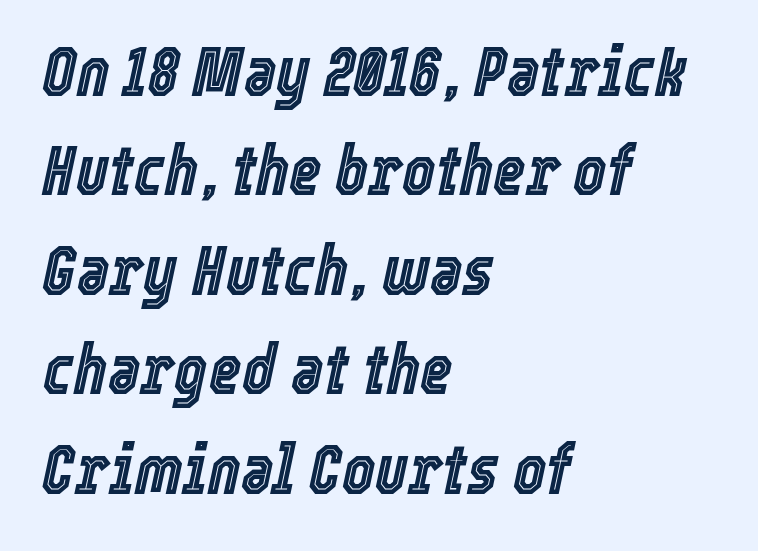
Q: Is the text italic (slanted)? A: Yes, it leans right by about 12 degrees.
Q: Is the text underlined? A: No.
Q: How is the paragraph aligned? A: Left-aligned.
Q: Is the spacing between letters normal or unusually wide? A: Normal.
Q: Is the spacing between lines tight, normal or loose? A: Normal.
Q: Width (condensed, normal, or wide)? A: Condensed.
Q: x-height? A: Medium.
Q: Monospaced? A: No.
